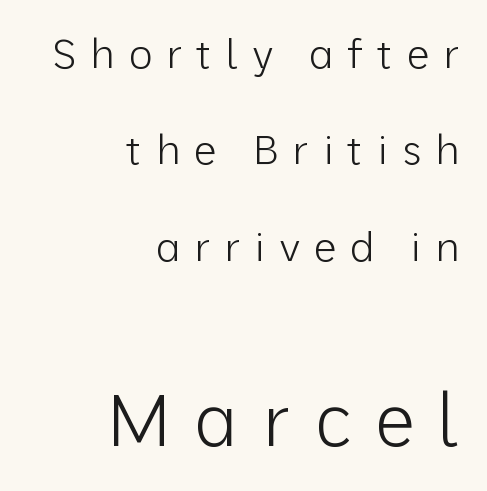
The image shows 72 px light sans-serif type, upright; set right-aligned, loose line spacing (2.35x), unusually wide letter spacing (+0.33 em), not underlined; the second (bottom) block is 1.76x larger; low stroke contrast and a medium x-height.
